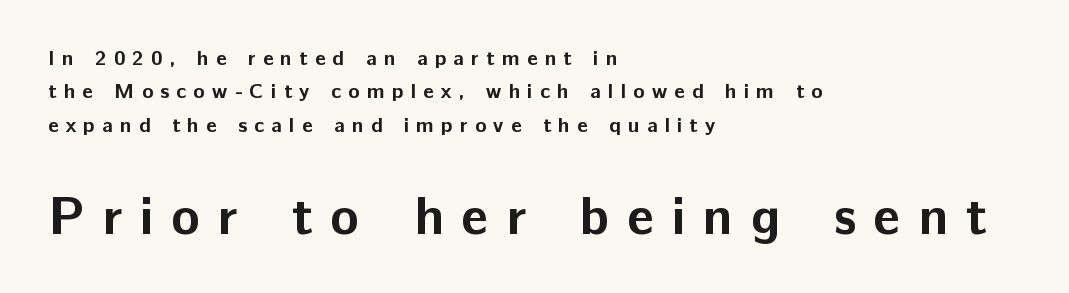
Q: Is the text bold? A: Yes.
Q: Is the text italic (slanted)? A: No, it is upright.
Q: Is the typeface a serif or a sans-serif typeface? A: Sans-serif.
Q: Is the text underlined? A: No.
Q: How is the paragraph aligned? A: Left-aligned.
Q: Is the spacing between letters normal or unusually wide? A: Unusually wide.
Q: Is the spacing between lines tight, normal or loose? A: Normal.
Q: Which block of text is set in a larger size, the first (top) or the second (bottom)? A: The second (bottom) one.
Q: Width (condensed, normal, or wide)? A: Normal.
Q: Stroke contrast? A: Low.
Q: x-height? A: Medium.
Q: Monospaced? A: No.
